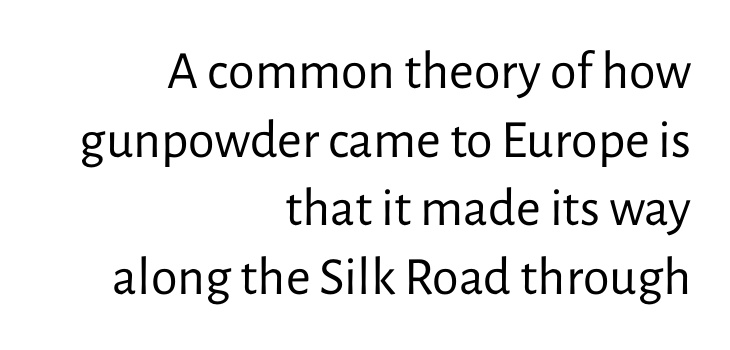
The strip under each line holds only bare page. Tracking here is standard; glyphs follow each other at the usual distance. This sample has the flowing, uneven cadence of proportional lettering. The paragraph has a hard right edge and a soft left edge. Serifs: no, the terminals of the letterforms are clean. The font is comparable to plain body text, perhaps lighter.
